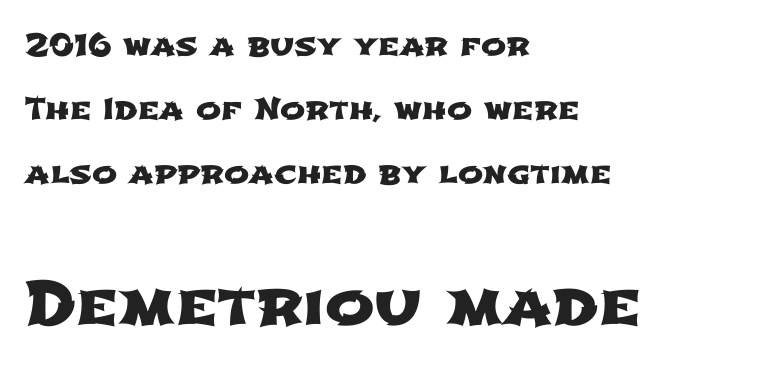
{"serif": "no", "width": "wide", "stroke_contrast": "low", "x_height": "medium", "monospaced": "no", "underline": "no", "align": "left", "line_spacing": "loose", "line_spacing_ratio": 2.14, "letter_spacing": "normal", "letter_spacing_em": 0.0, "larger_block": "second", "size_ratio": 1.97, "glyph_px": 59}
